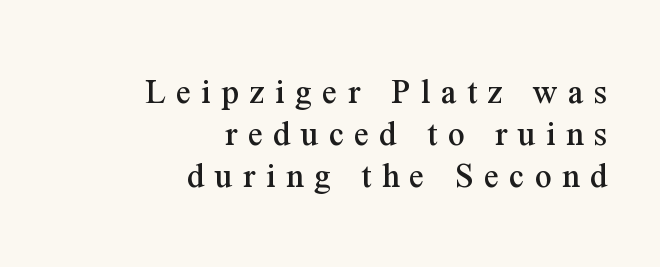
Q: Is the text italic (slanted)? A: No, it is upright.
Q: Is the typeface a serif or a sans-serif typeface? A: Serif.
Q: Is the text underlined? A: No.
Q: How is the paragraph aligned? A: Right-aligned.
Q: Is the spacing between letters normal or unusually wide? A: Unusually wide.
Q: Is the spacing between lines tight, normal or loose? A: Tight.
Q: Width (condensed, normal, or wide)? A: Normal.
Q: Stroke contrast? A: Medium.
Q: x-height? A: Medium.
Q: Monospaced? A: No.
